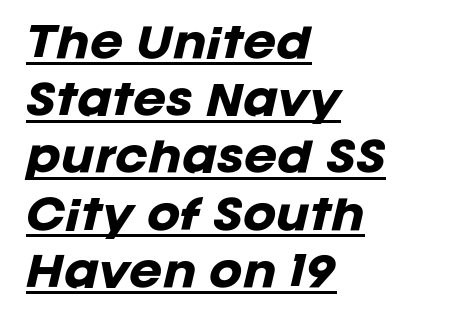
How are the letters spaced? Ordinarily, with no added tracking. Leftover space on each line is placed entirely after the last word. This sample has the flowing, uneven cadence of proportional lettering. Caption: lettering with a line underneath. Notice how thick the strokes are: this is what a full bold looks like.
